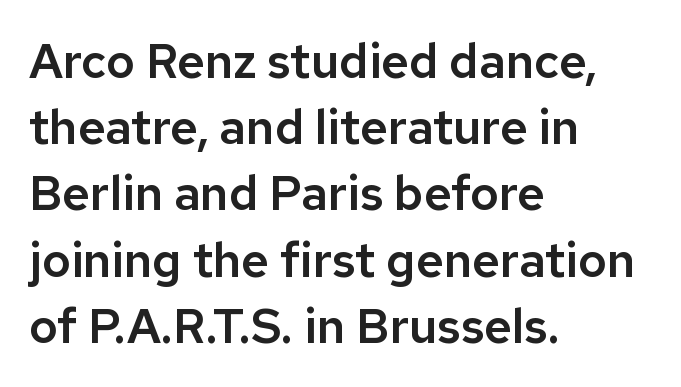
{"serif": "no", "italic": "no", "width": "normal", "stroke_contrast": "low", "x_height": "medium", "monospaced": "no", "underline": "no", "align": "left", "line_spacing": "normal", "line_spacing_ratio": 1.38, "letter_spacing": "normal", "letter_spacing_em": 0.0, "glyph_px": 48}
